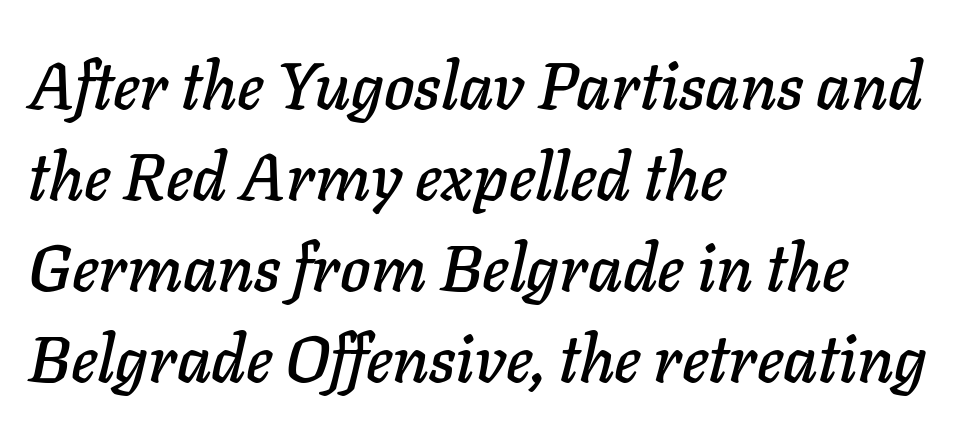
The rendering uses natural spacing where letterforms have individual widths. The space between consecutive lines is moderate. Type without underlining. These lines keep a tight, regular rhythm from letter to letter. Line beginnings align vertically; line endings do not. Characters are canted at an angle relative to the baseline's perpendicular.
